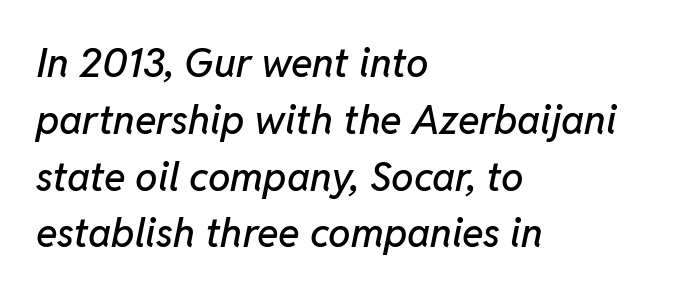
Q: Is the text italic (slanted)? A: Yes, it leans right by about 11 degrees.
Q: Is the text underlined? A: No.
Q: How is the paragraph aligned? A: Left-aligned.
Q: Is the spacing between letters normal or unusually wide? A: Normal.
Q: Is the spacing between lines tight, normal or loose? A: Normal.
Q: Width (condensed, normal, or wide)? A: Normal.
Q: Stroke contrast? A: Low.
Q: x-height? A: Medium.
Q: Monospaced? A: No.
